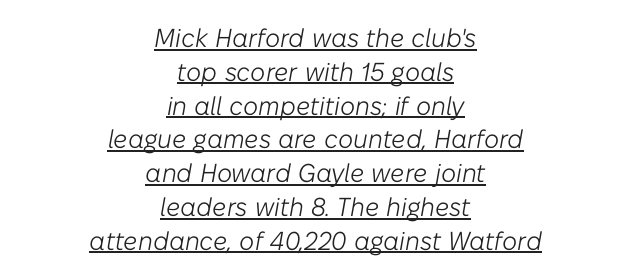
The image shows 26 px text type, italic (leaning right); set centered, normal line spacing (1.3x), normal letter spacing, underlined.
